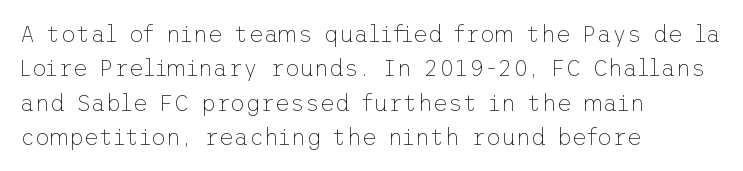
Observe the ordinary spacing: letters are neighbours, not strangers. Only glyphs here, with clear space below each row. Honestly, the row spacing looks completely unremarkable. No letter is thick-stroked: the sample isn't bold.
